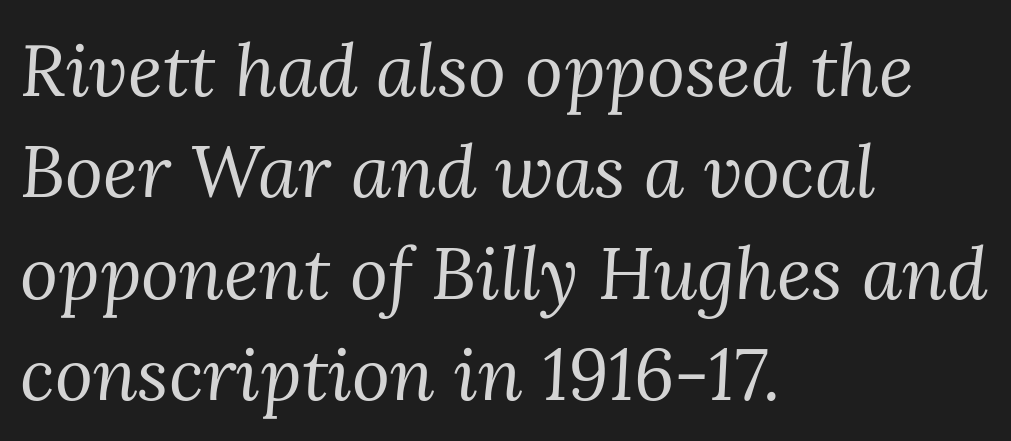
No letter is thick-stroked: the sample isn't bold. This rendering uses left alignment, leaving the right contour irregular. Underline: absent. This block has exactly the height ordinary leading produces. The passage shown is typed in a proportional face where columns would drift.
